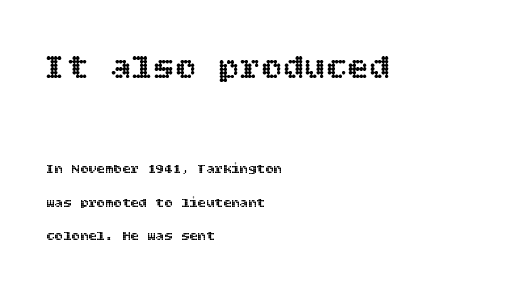
Q: Is the text italic (slanted)? A: No, it is upright.
Q: Is the text underlined? A: No.
Q: How is the paragraph aligned? A: Left-aligned.
Q: Is the spacing between letters normal or unusually wide? A: Normal.
Q: Is the spacing between lines tight, normal or loose? A: Loose.
Q: Which block of text is set in a larger size, the first (top) or the second (bottom)? A: The first (top) one.
Q: Width (condensed, normal, or wide)? A: Normal.
Q: x-height? A: Large.
